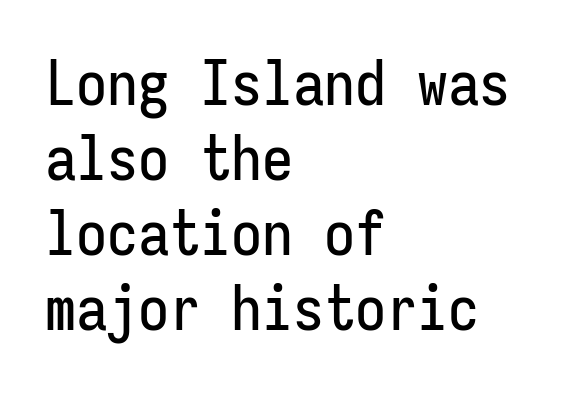
The image shows 62 px condensed sans-serif type, upright, monospaced; set left-aligned, line spacing 1.21x, normal letter spacing, not underlined; low stroke contrast and a medium x-height.
